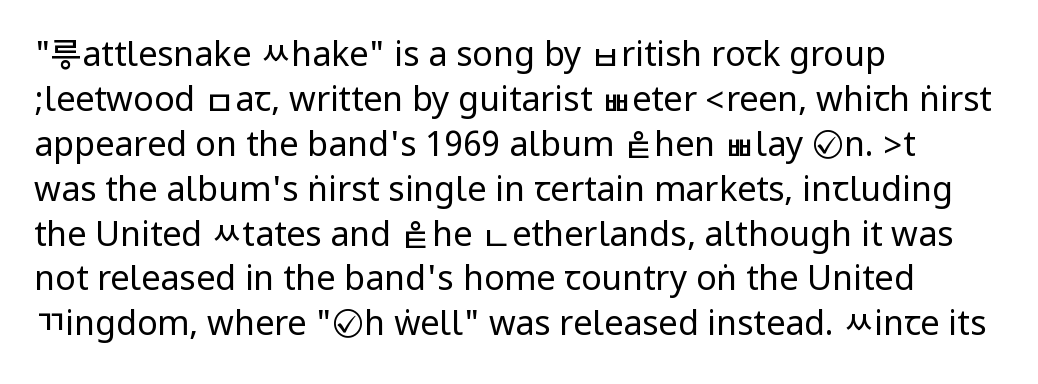
The image shows 34 px regular-weight, condensed sans-serif type, upright; set left-aligned, normal line spacing (1.32x), normal letter spacing, not underlined; low stroke contrast.
